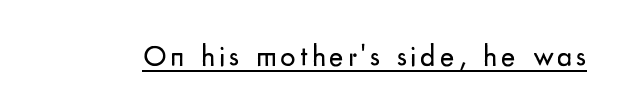
Q: Is the text bold? A: No.
Q: Is the text italic (slanted)? A: No, it is upright.
Q: Is the typeface a serif or a sans-serif typeface? A: Sans-serif.
Q: Is the text underlined? A: Yes.
Q: Width (condensed, normal, or wide)? A: Normal.
Q: Stroke contrast? A: Low.
Q: x-height? A: Small.
Q: Monospaced? A: No.
